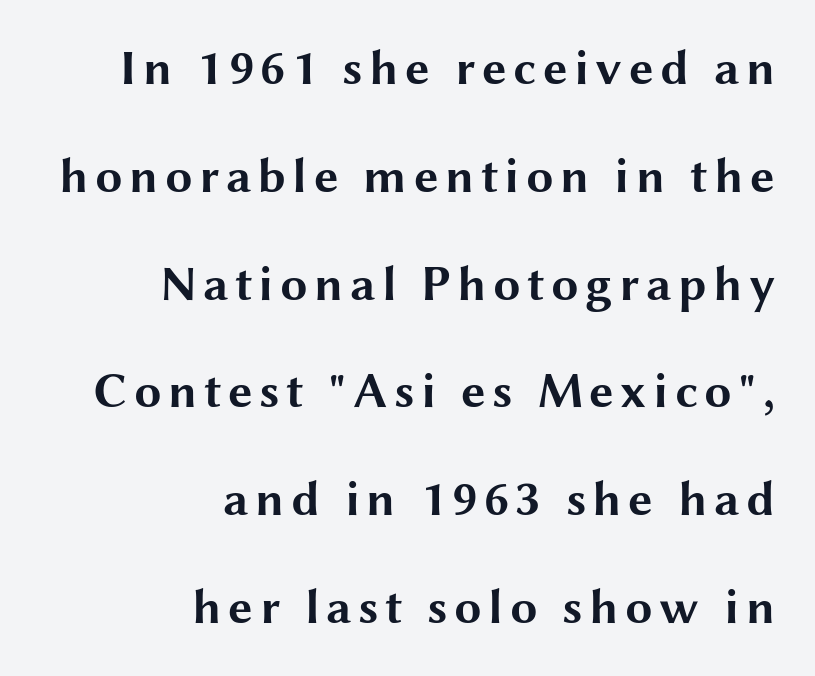
Q: Is the text bold? A: Yes.
Q: Is the text italic (slanted)? A: No, it is upright.
Q: Is the typeface a serif or a sans-serif typeface? A: Sans-serif.
Q: Is the text underlined? A: No.
Q: How is the paragraph aligned? A: Right-aligned.
Q: Is the spacing between lines tight, normal or loose? A: Loose.
Q: Width (condensed, normal, or wide)? A: Wide.
Q: Stroke contrast? A: Medium.
Q: x-height? A: Medium.
Q: Monospaced? A: No.
